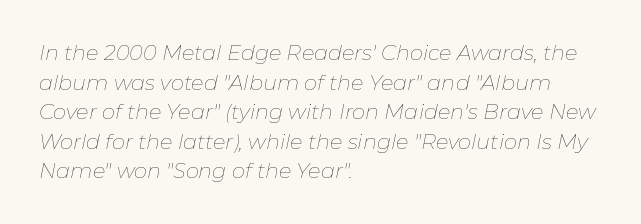
{"italic": "yes", "lean": "right", "slant_degrees": 11, "bold": "no", "underline": "no", "align": "left", "line_spacing": "normal", "line_spacing_ratio": 1.41, "letter_spacing": "normal", "letter_spacing_em": 0.0, "glyph_px": 21}
